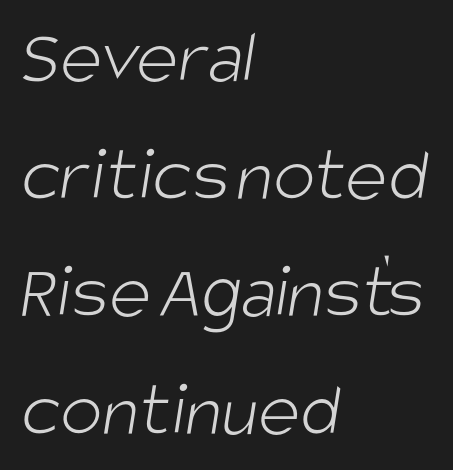
{"serif": "no", "bold": "no", "weight": "light", "width": "condensed", "stroke_contrast": "low", "x_height": "large", "monospaced": "no", "underline": "no", "align": "left", "line_spacing": "normal", "line_spacing_ratio": 1.49, "letter_spacing": "normal", "letter_spacing_em": 0.0, "glyph_px": 79}
